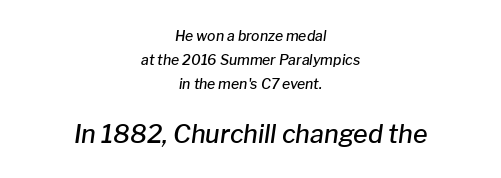
Q: Is the text bold? A: Semi-bold.
Q: Is the text italic (slanted)? A: Yes, it leans right by about 8 degrees.
Q: Is the text underlined? A: No.
Q: How is the paragraph aligned? A: Centered.
Q: Is the spacing between letters normal or unusually wide? A: Normal.
Q: Is the spacing between lines tight, normal or loose? A: Normal.
Q: Which block of text is set in a larger size, the first (top) or the second (bottom)? A: The second (bottom) one.
